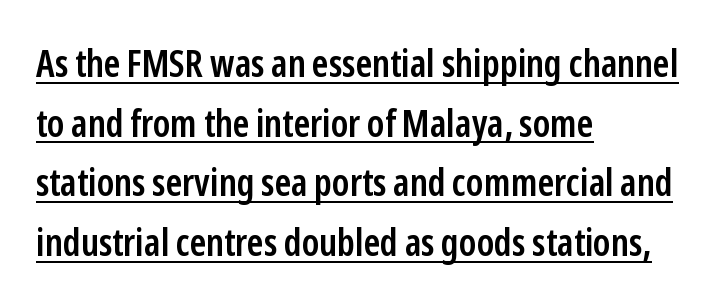
Q: Is the text bold? A: Semi-bold.
Q: Is the text italic (slanted)? A: No, it is upright.
Q: Is the typeface a serif or a sans-serif typeface? A: Sans-serif.
Q: Is the text underlined? A: Yes.
Q: How is the paragraph aligned? A: Left-aligned.
Q: Is the spacing between letters normal or unusually wide? A: Normal.
Q: Is the spacing between lines tight, normal or loose? A: Normal.
Q: Width (condensed, normal, or wide)? A: Condensed.
Q: Stroke contrast? A: Low.
Q: x-height? A: Medium.
Q: Monospaced? A: No.
